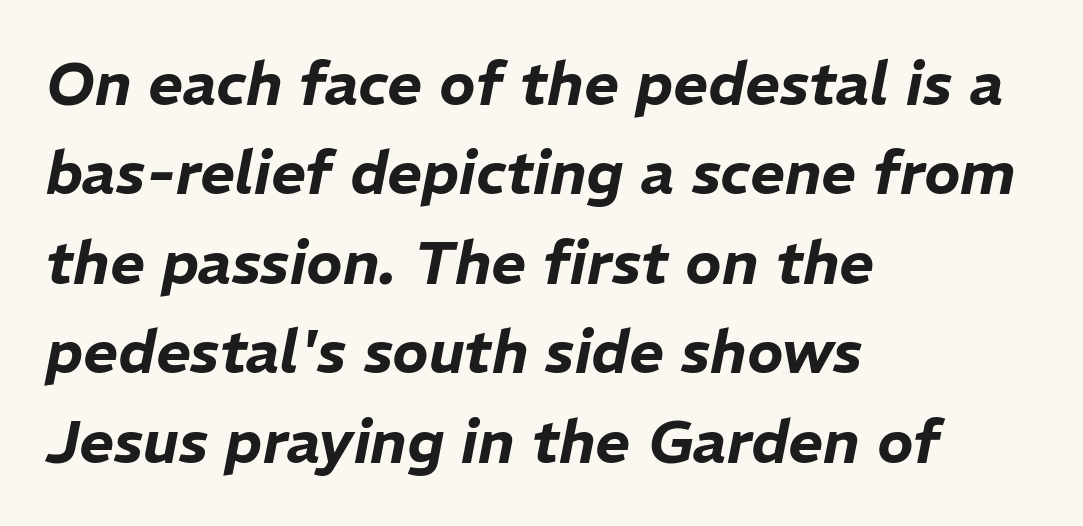
The image shows 60 px text type, italic (leaning right); set left-aligned, normal line spacing (1.49x), normal letter spacing, not underlined; low stroke contrast and a medium x-height.
